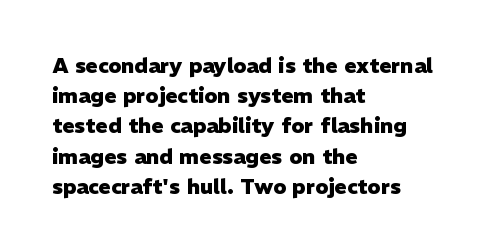
Q: Is the text bold? A: Yes.
Q: Is the text italic (slanted)? A: No, it is upright.
Q: Is the text underlined? A: No.
Q: How is the paragraph aligned? A: Left-aligned.
Q: Is the spacing between letters normal or unusually wide? A: Normal.
Q: Is the spacing between lines tight, normal or loose? A: Normal.
